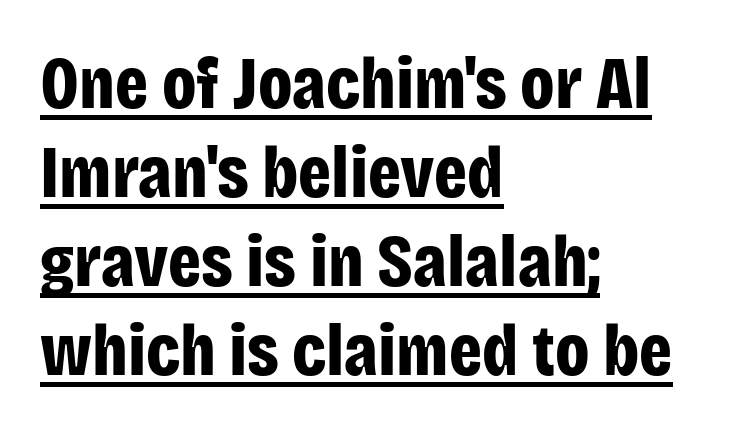
Q: Is the text bold? A: Yes.
Q: Is the text italic (slanted)? A: No, it is upright.
Q: Is the typeface a serif or a sans-serif typeface? A: Sans-serif.
Q: Is the text underlined? A: Yes.
Q: How is the paragraph aligned? A: Left-aligned.
Q: Is the spacing between letters normal or unusually wide? A: Normal.
Q: Width (condensed, normal, or wide)? A: Condensed.
Q: Stroke contrast? A: Low.
Q: x-height? A: Large.
Q: Monospaced? A: No.
